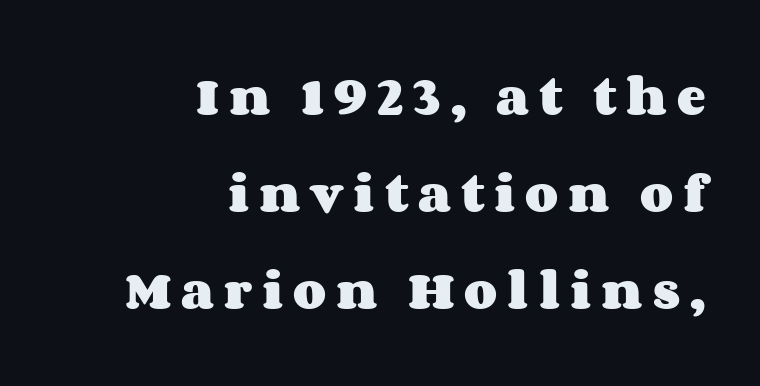
Right-aligned paragraph, ragged on the left. The letters are spread apart with noticeably loose tracking. A full-strength bold gives these letters their thick strokes. You could not count columns in this text — the font is proportionally spaced. No word sits above an underline. Leading: increased.
